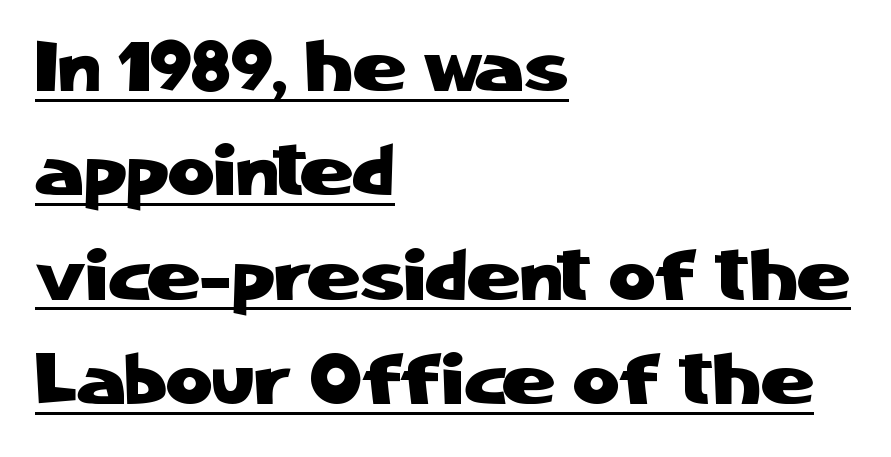
The image shows 72 px sans-serif type, upright; set left-aligned, normal line spacing (1.45x), normal letter spacing, underlined; low stroke contrast and a medium x-height.
